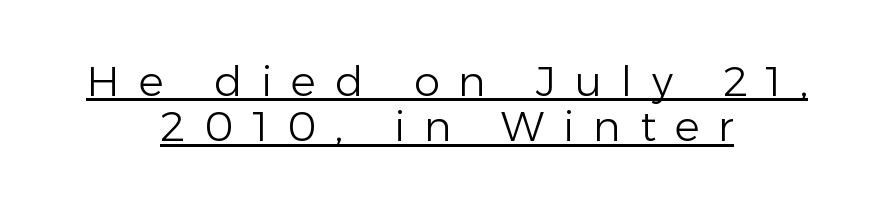
The letters are spread apart with noticeably loose tracking. Cramped leading. Here the designer chose a conventional face with non-uniform glyph widths. No italicization has been applied; the sample stays upright. The rendering uses the underline text-decoration.
